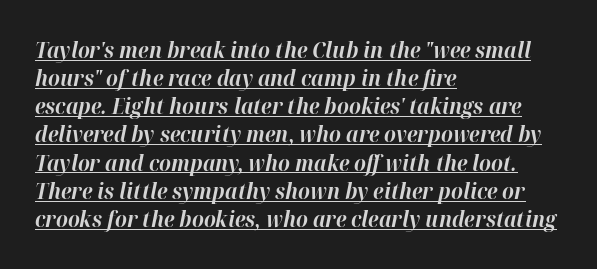
The image shows 21 px bold type, italic (leaning right); set left-aligned, normal line spacing (1.34x), normal letter spacing, underlined.
